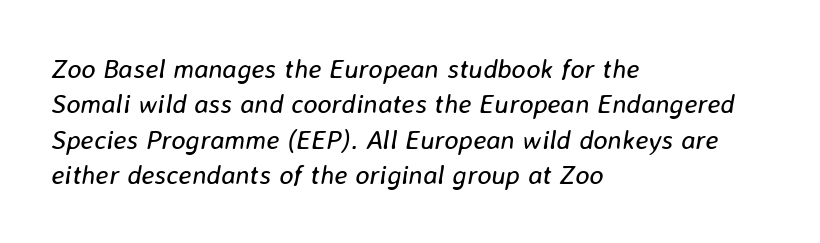
Q: Is the text bold? A: No.
Q: Is the text italic (slanted)? A: Yes, it leans right by about 8 degrees.
Q: Is the text underlined? A: No.
Q: How is the paragraph aligned? A: Left-aligned.
Q: Is the spacing between letters normal or unusually wide? A: Normal.
Q: Is the spacing between lines tight, normal or loose? A: Normal.
